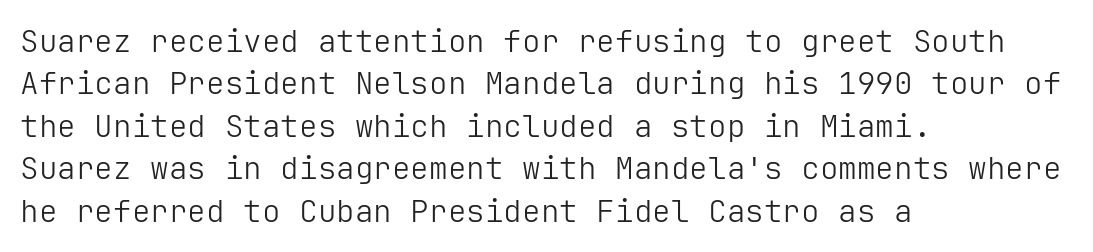
The image shows 31 px light sans-serif type, upright; set left-aligned, normal line spacing (1.37x), normal letter spacing, not underlined; low stroke contrast and a medium x-height.
